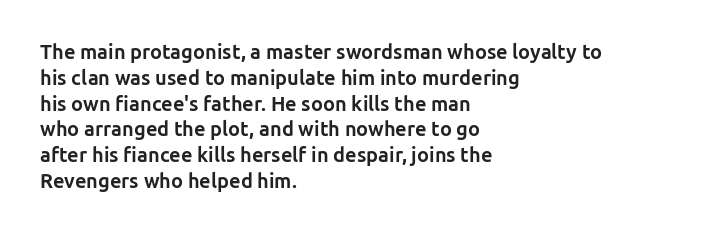
{"italic": "no", "bold": "yes", "underline": "no", "align": "left", "line_spacing": "normal", "line_spacing_ratio": 1.29, "letter_spacing": "normal", "letter_spacing_em": 0.0, "glyph_px": 20}
